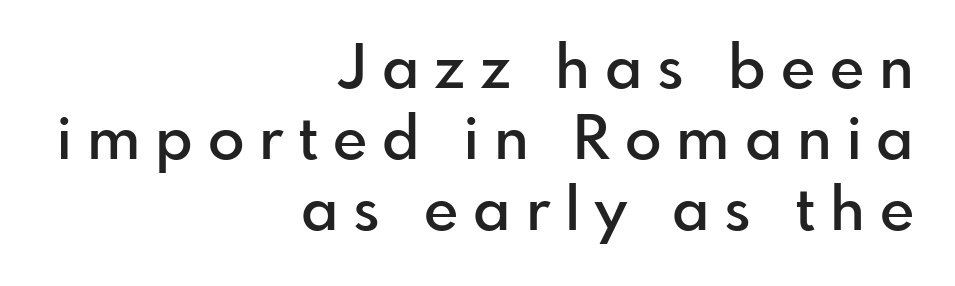
{"serif": "no", "italic": "no", "bold": "semi", "weight": "semibold", "width": "normal", "stroke_contrast": "low", "x_height": "small", "monospaced": "no", "underline": "no", "align": "right", "line_spacing_ratio": 1.18, "letter_spacing": "wide", "letter_spacing_em": 0.25, "glyph_px": 60}
